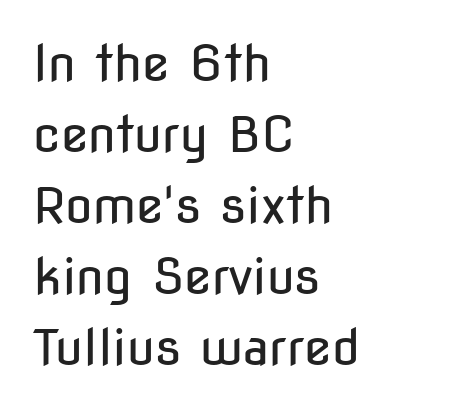
A normal amount of white space separates one row of letters from the next. The font family rendered here belongs to the sans-serif group. When letters stand straight like this, we call the style roman or upright. On a weight scale, this lands at 450 or below.
